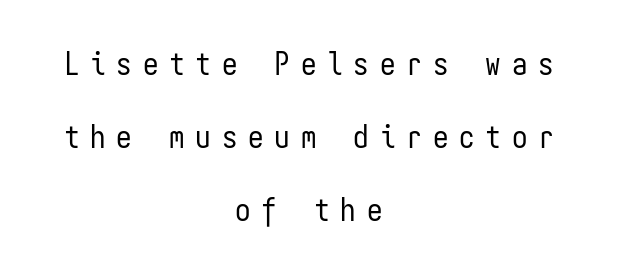
{"serif": "no", "italic": "no", "bold": "no", "weight": "regular", "width": "condensed", "stroke_contrast": "low", "x_height": "medium", "monospaced": "yes", "underline": "no", "align": "center", "line_spacing": "loose", "line_spacing_ratio": 2.36, "letter_spacing": "wide", "letter_spacing_em": 0.35, "glyph_px": 31}
